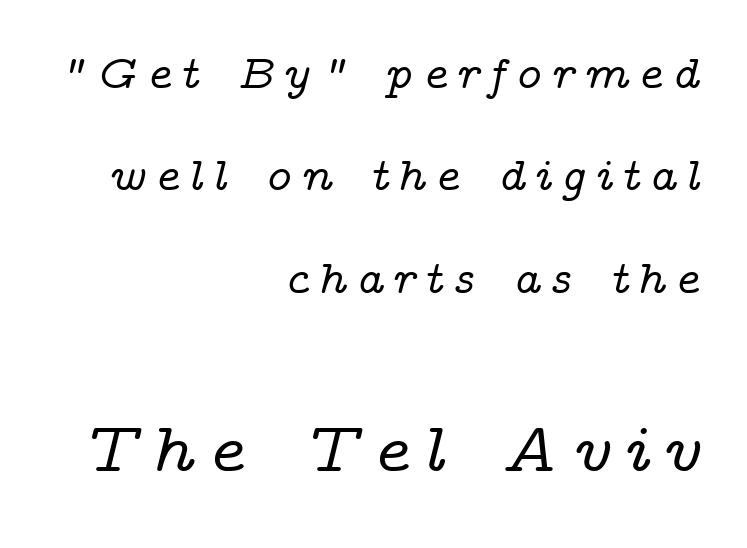
Q: Is the text italic (slanted)? A: Yes, it leans right by about 14 degrees.
Q: Is the typeface a serif or a sans-serif typeface? A: Serif.
Q: Is the text underlined? A: No.
Q: How is the paragraph aligned? A: Right-aligned.
Q: Is the spacing between lines tight, normal or loose? A: Loose.
Q: Which block of text is set in a larger size, the first (top) or the second (bottom)? A: The second (bottom) one.
Q: Width (condensed, normal, or wide)? A: Wide.
Q: Stroke contrast? A: Low.
Q: x-height? A: Medium.
Q: Monospaced? A: No.
